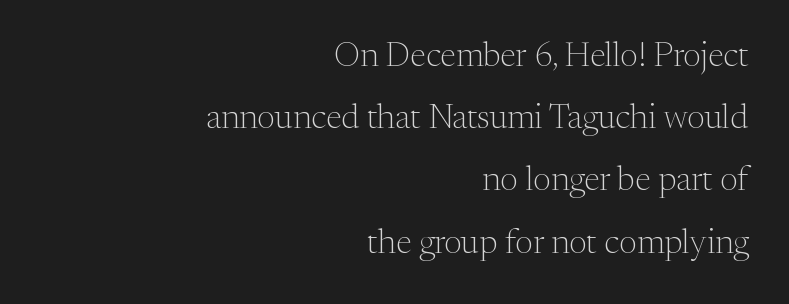
Descenders hang freely into open space. Proportional: the letters do not fall into vertical columns. Vertical stems look standard width or narrower in stroke. Does the type have serifs? Yes, each stem ends in a small foot.
